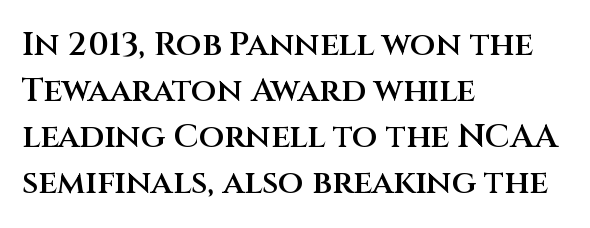
The image shows 33 px semibold sans-serif type, upright; set left-aligned, normal line spacing (1.39x), normal letter spacing, not underlined; medium stroke contrast and a large x-height.
